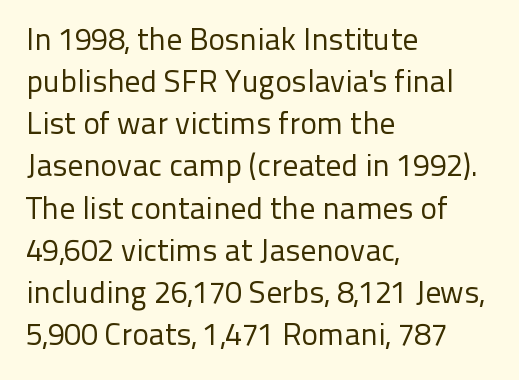
The image shows 31 px regular-weight sans-serif type, upright; set left-aligned, normal line spacing (1.36x), normal letter spacing, not underlined; low stroke contrast and a medium x-height.
